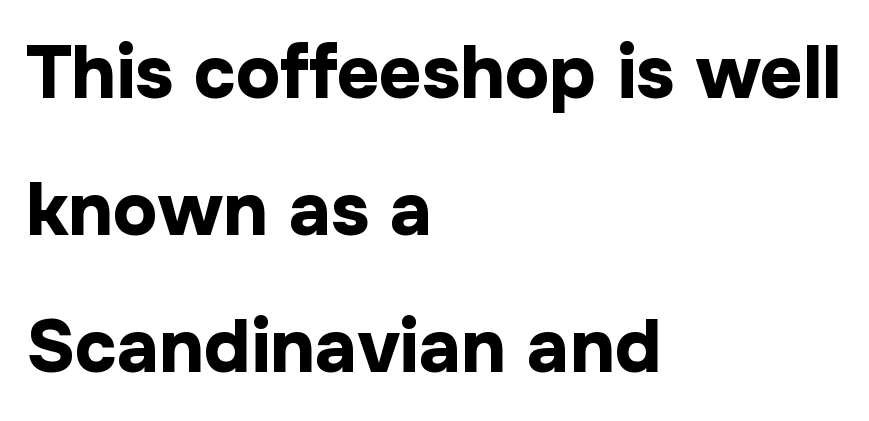
Think of a printed novel: that variable character pitch is what you see here. Between one letter and the next there's only the usual sliver of space. The passage is arranged the way most books set body copy — flush left. Bare-footed words on every line. Heavy, bold letterforms.
